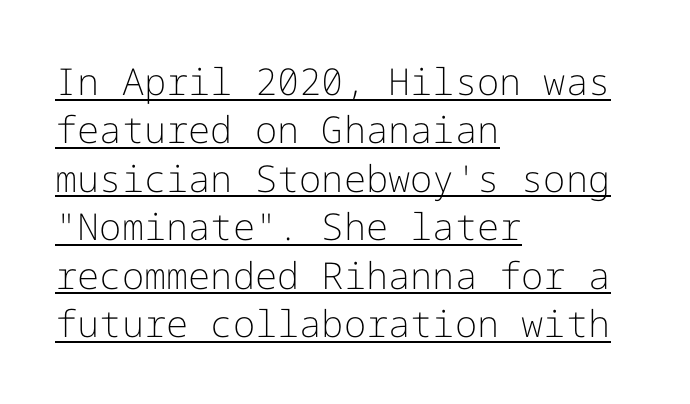
{"serif": "no", "italic": "no", "bold": "no", "weight": "light", "width": "normal", "stroke_contrast": "low", "x_height": "medium", "underline": "yes", "align": "left", "line_spacing": "normal", "line_spacing_ratio": 1.31, "letter_spacing": "normal", "letter_spacing_em": 0.0, "glyph_px": 37}
